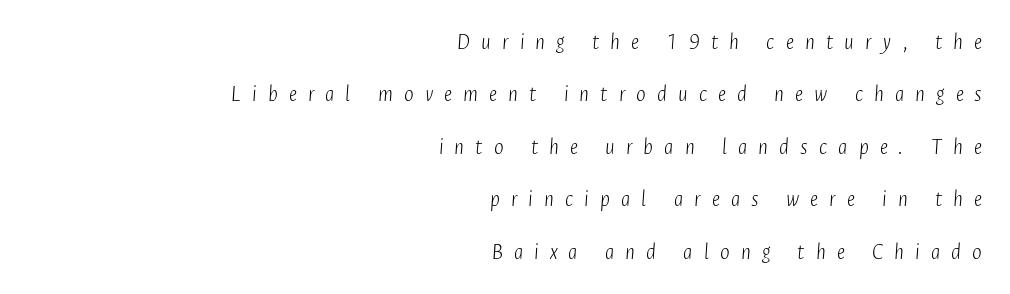
Q: Is the text bold? A: No.
Q: Is the text italic (slanted)? A: Yes, it leans right by about 4 degrees.
Q: Is the text underlined? A: No.
Q: How is the paragraph aligned? A: Right-aligned.
Q: Is the spacing between letters normal or unusually wide? A: Unusually wide.
Q: Is the spacing between lines tight, normal or loose? A: Loose.
